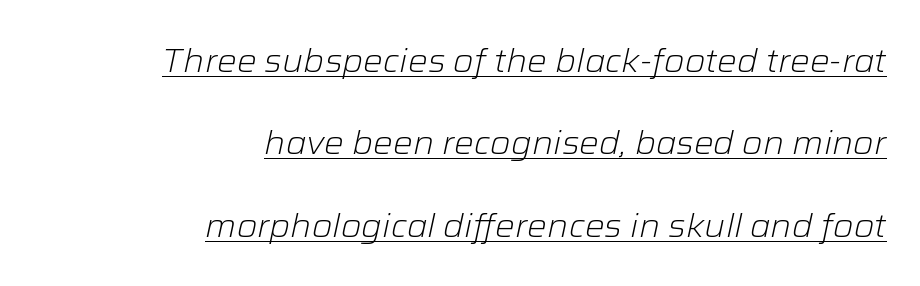
Tracking here is standard; glyphs follow each other at the usual distance. Does the copy run flush right? Yes — the right margin is perfectly even. The characters are drawn with everyday or finer stroke widths. Check the space under the baseline: a stroke is drawn there. Does the lettering tilt? It does — this is italic. The letters advance in unequal steps, a hallmark of proportional type.
